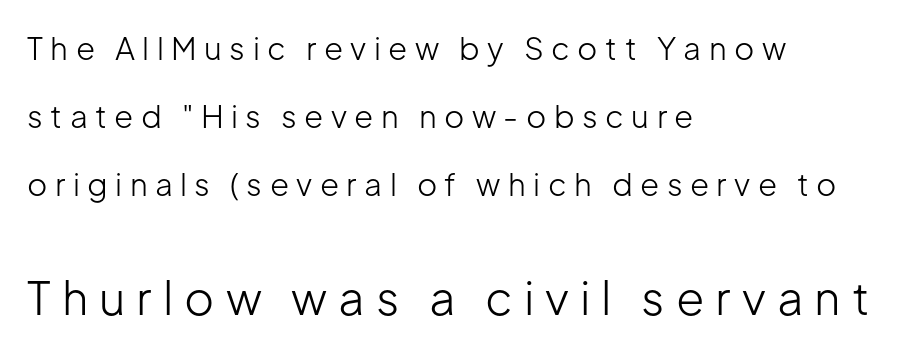
The image shows 46 px light sans-serif type, upright; set left-aligned, loose line spacing (2.19x), unusually wide letter spacing (+0.24 em), not underlined; the second (bottom) block is 1.48x larger; low stroke contrast and a medium x-height.
